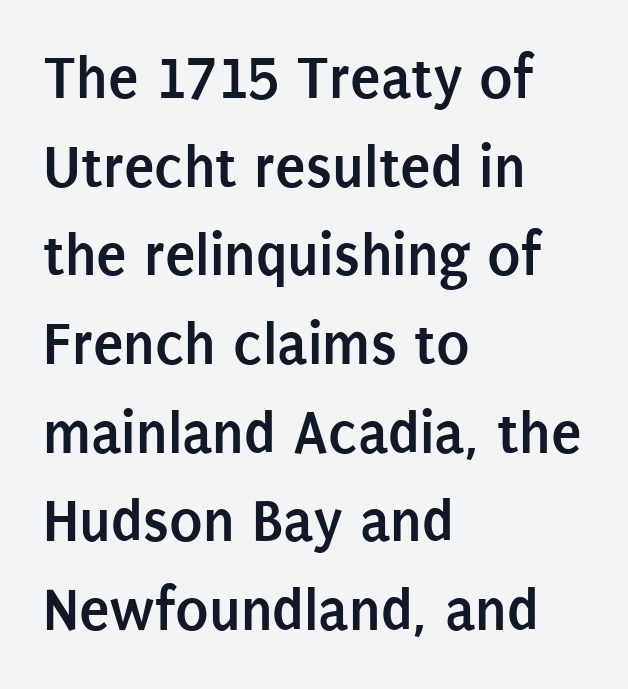
These lines are set flush left with a ragged right edge. Look at the bottom of the vertical strokes: they stop flat, with no serifs. The vertical gap from one line to the next is medium. Character widths vary here, with narrow letters taking less room than wide ones.
